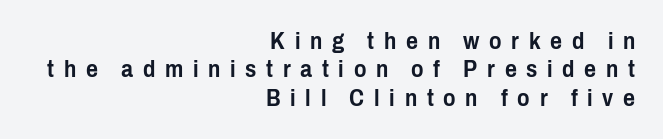
Q: Is the text italic (slanted)? A: No, it is upright.
Q: Is the text underlined? A: No.
Q: How is the paragraph aligned? A: Right-aligned.
Q: Is the spacing between letters normal or unusually wide? A: Unusually wide.
